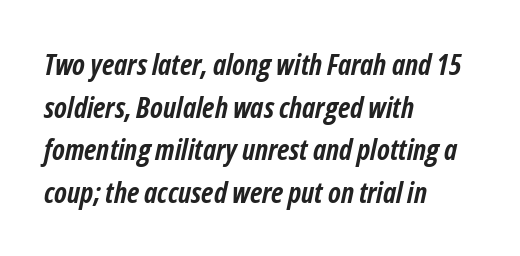
The image shows 29 px semibold, condensed type, italic (leaning right); set left-aligned, normal line spacing (1.47x), normal letter spacing, not underlined; low stroke contrast and a medium x-height.
